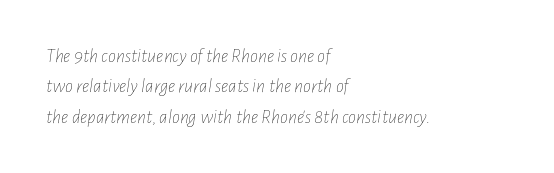
Compared with a centered layout, this one pins lines to the left instead. Honestly, there is no underline to notice here at all. The designer left line spacing at the default. Quick note: italic.
